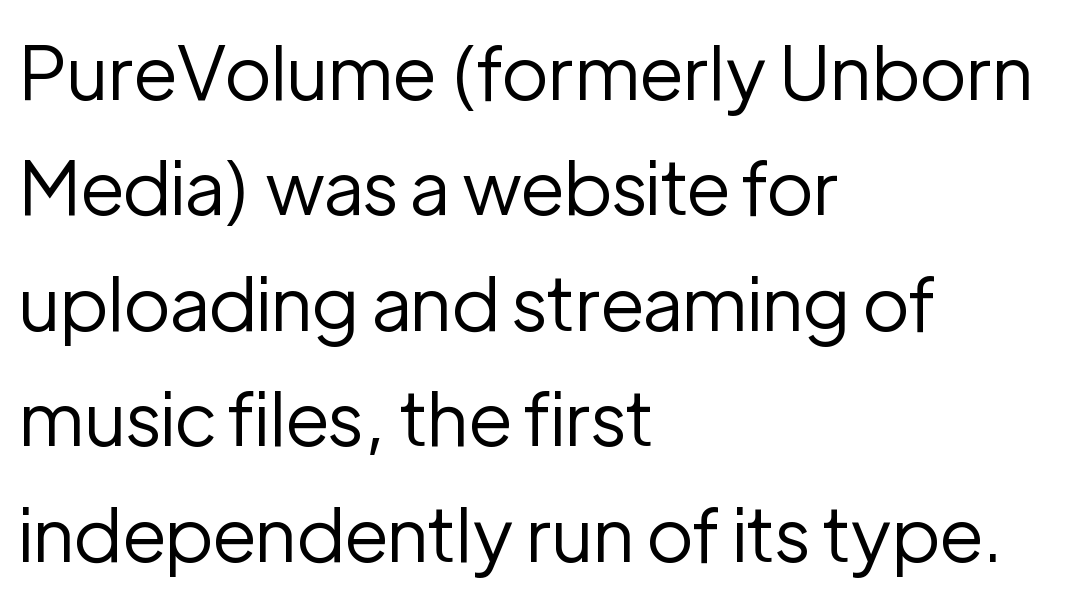
Each word holds together tightly as a unit, with standard inter-letter gaps. Underline: absent. Serifs: no, the terminals of the letterforms are clean. Nope, not italic — everything's standing straight. Line spacing here is normal.
